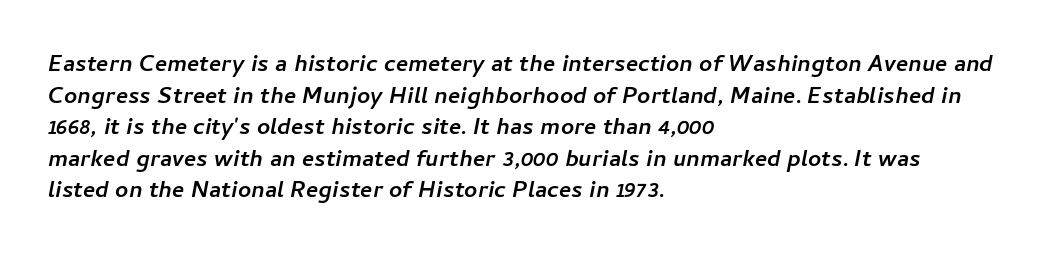
Q: Is the text bold? A: Yes.
Q: Is the text italic (slanted)? A: Yes, it leans right by about 11 degrees.
Q: Is the text underlined? A: No.
Q: How is the paragraph aligned? A: Left-aligned.
Q: Is the spacing between letters normal or unusually wide? A: Normal.
Q: Is the spacing between lines tight, normal or loose? A: Normal.
